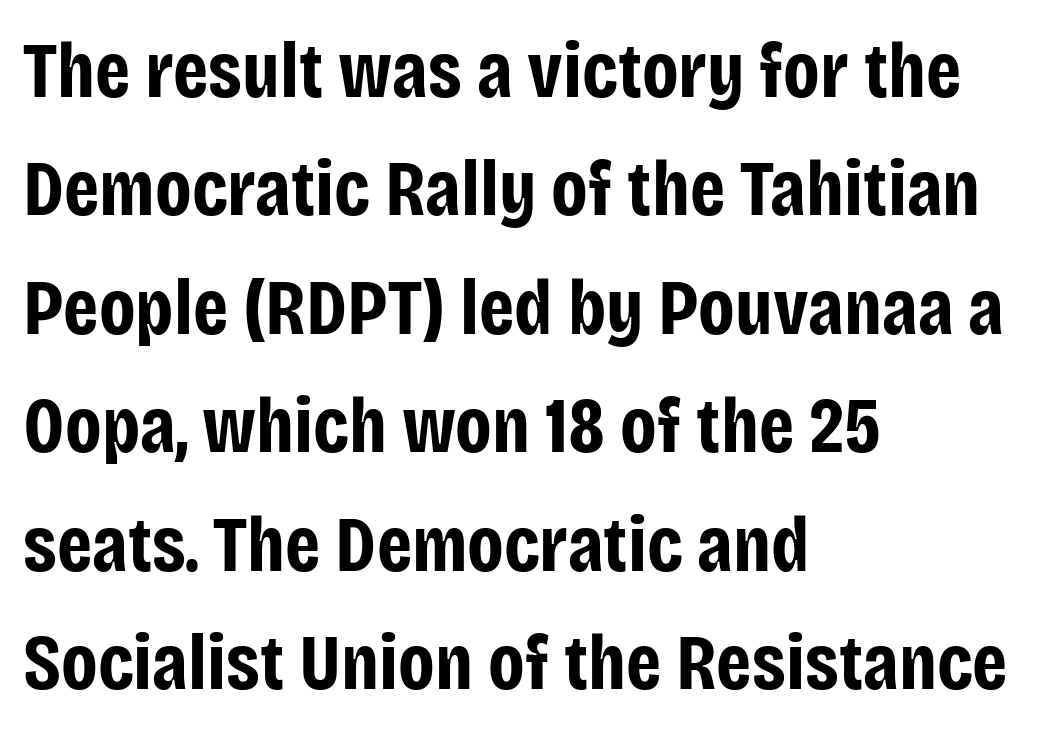
Q: Is the text bold? A: Yes.
Q: Is the text italic (slanted)? A: No, it is upright.
Q: Is the typeface a serif or a sans-serif typeface? A: Sans-serif.
Q: Is the text underlined? A: No.
Q: How is the paragraph aligned? A: Left-aligned.
Q: Is the spacing between letters normal or unusually wide? A: Normal.
Q: Is the spacing between lines tight, normal or loose? A: Normal.
Q: Width (condensed, normal, or wide)? A: Condensed.
Q: Stroke contrast? A: Low.
Q: x-height? A: Large.
Q: Monospaced? A: No.
